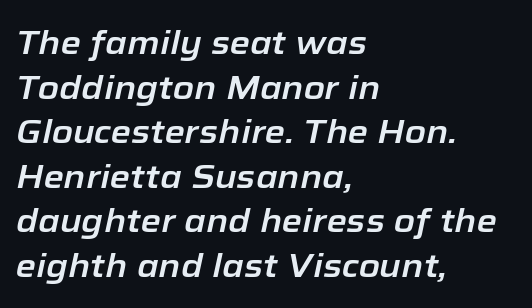
The face used here is rendered with its standard letterfit. Does the leading feel generous? No, just average. Is this a fixed-width face? No — the glyphs have proportional, varying widths. This sample uses an oblique cut, with every glyph tilted off the vertical.
